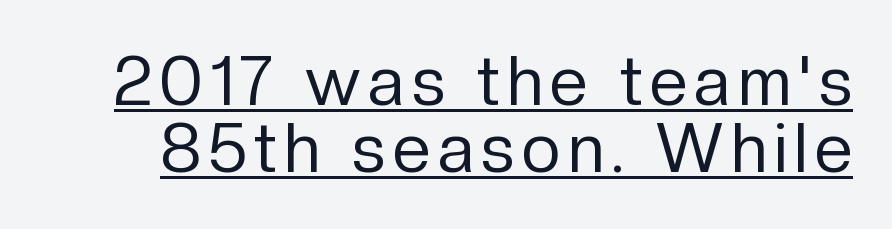
The image shows 68 px regular-weight sans-serif type, upright; set tight line spacing (0.98x), underlined; low stroke contrast and a medium x-height.
